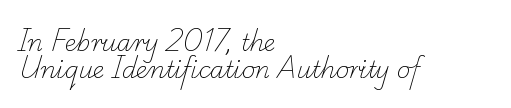
{"bold": "no", "underline": "no", "align": "left", "line_spacing_ratio": 1.16, "letter_spacing": "normal", "letter_spacing_em": 0.0, "glyph_px": 23}
